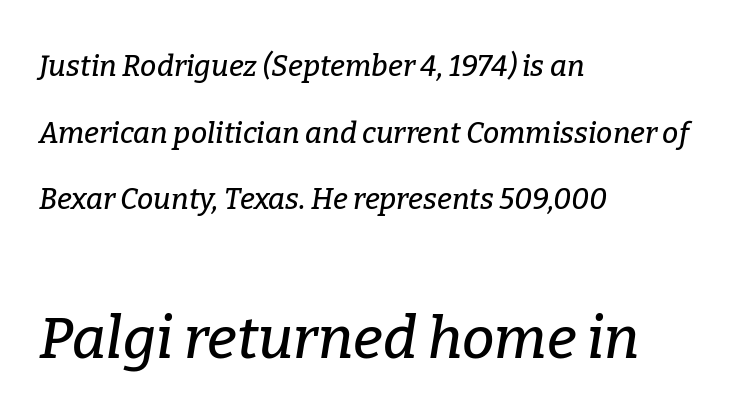
Q: Is the text italic (slanted)? A: Yes, it leans right by about 9 degrees.
Q: Is the typeface a serif or a sans-serif typeface? A: Serif.
Q: Is the text underlined? A: No.
Q: How is the paragraph aligned? A: Left-aligned.
Q: Is the spacing between letters normal or unusually wide? A: Normal.
Q: Is the spacing between lines tight, normal or loose? A: Loose.
Q: Which block of text is set in a larger size, the first (top) or the second (bottom)? A: The second (bottom) one.
Q: Width (condensed, normal, or wide)? A: Normal.
Q: Stroke contrast? A: Low.
Q: x-height? A: Medium.
Q: Monospaced? A: No.
